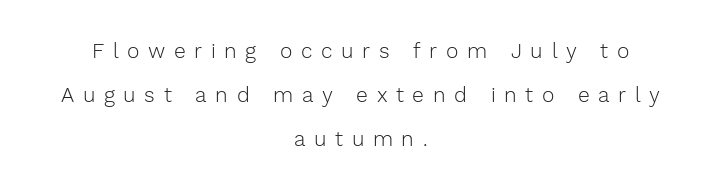
{"italic": "no", "bold": "no", "underline": "no", "align": "center", "line_spacing": "loose", "line_spacing_ratio": 2.1, "letter_spacing": "wide", "letter_spacing_em": 0.41, "glyph_px": 21}
